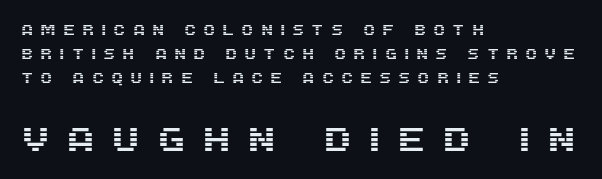
Q: Is the text italic (slanted)? A: No, it is upright.
Q: Is the typeface a serif or a sans-serif typeface? A: Sans-serif.
Q: Is the text underlined? A: No.
Q: How is the paragraph aligned? A: Left-aligned.
Q: Is the spacing between letters normal or unusually wide? A: Unusually wide.
Q: Which block of text is set in a larger size, the first (top) or the second (bottom)? A: The second (bottom) one.
Q: Width (condensed, normal, or wide)? A: Normal.
Q: Stroke contrast? A: Medium.
Q: x-height? A: Large.
Q: Monospaced? A: No.
